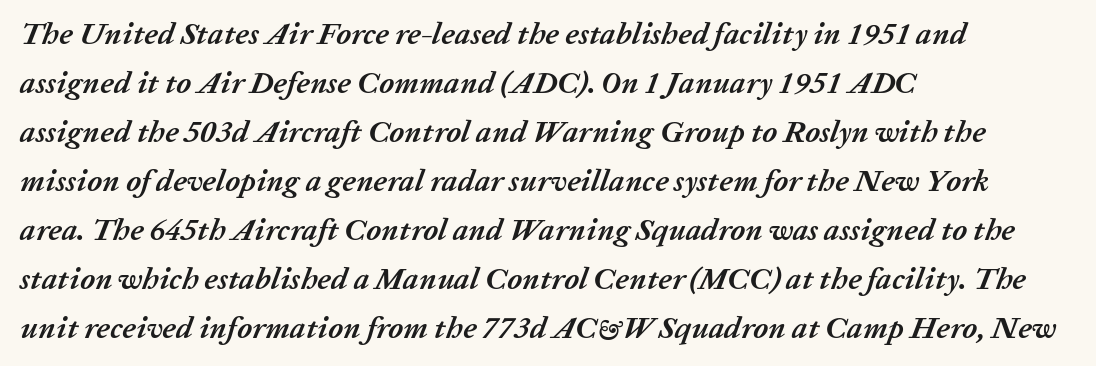
Q: Is the text bold? A: Yes.
Q: Is the text italic (slanted)? A: Yes, it leans right by about 20 degrees.
Q: Is the text underlined? A: No.
Q: How is the paragraph aligned? A: Left-aligned.
Q: Is the spacing between letters normal or unusually wide? A: Normal.
Q: Is the spacing between lines tight, normal or loose? A: Normal.
Q: Width (condensed, normal, or wide)? A: Normal.
Q: Stroke contrast? A: Low.
Q: x-height? A: Medium.
Q: Monospaced? A: No.
